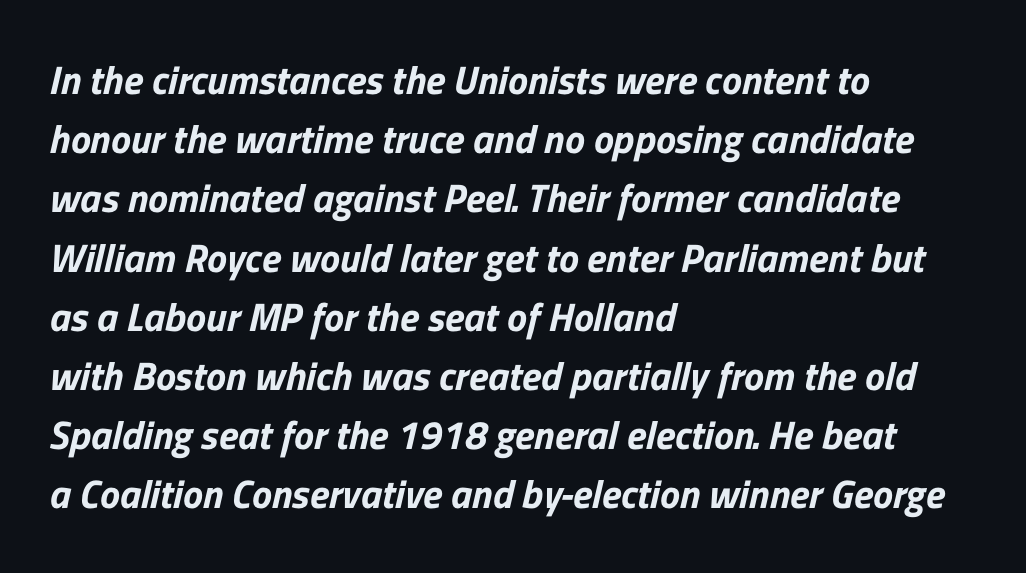
Q: Is the typeface a serif or a sans-serif typeface? A: Sans-serif.
Q: Is the text underlined? A: No.
Q: How is the paragraph aligned? A: Left-aligned.
Q: Is the spacing between letters normal or unusually wide? A: Normal.
Q: Is the spacing between lines tight, normal or loose? A: Normal.
Q: Width (condensed, normal, or wide)? A: Normal.
Q: Stroke contrast? A: Low.
Q: x-height? A: Medium.
Q: Monospaced? A: No.
